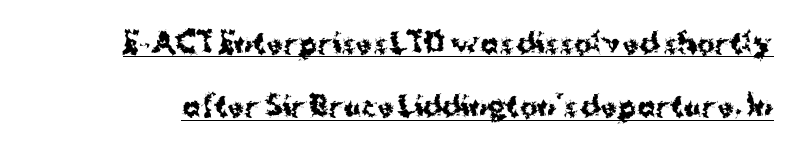
The image shows 27 px bold type, upright; set loose line spacing (2.35x), normal letter spacing, underlined.
